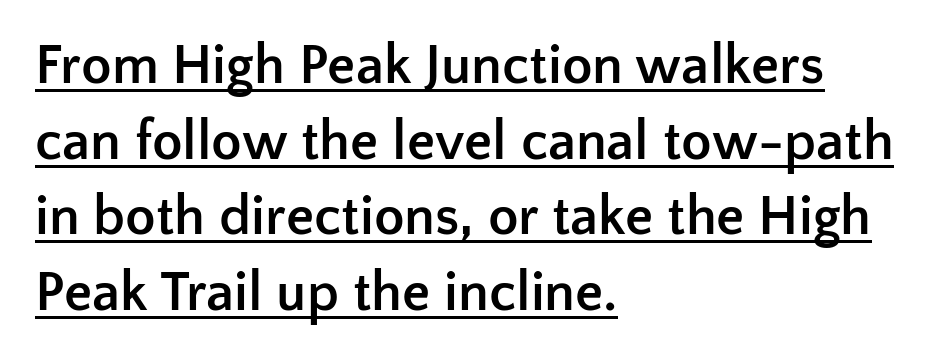
The image shows 56 px semibold sans-serif type, upright; set left-aligned, normal line spacing (1.35x), normal letter spacing, underlined; low stroke contrast and a medium x-height.
